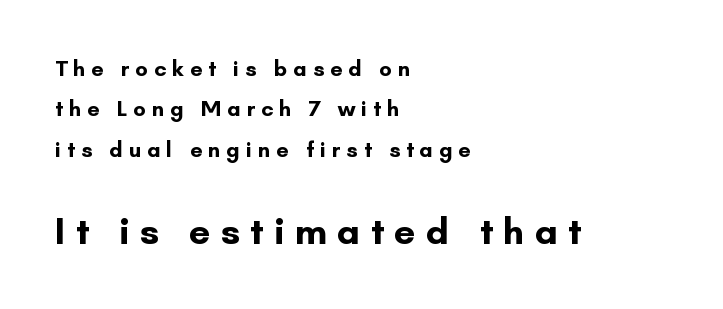
The image shows 38 px bold sans-serif type, upright; set left-aligned, line spacing 1.84x, unusually wide letter spacing (+0.27 em), not underlined; the second (bottom) block is 1.73x larger; low stroke contrast and a small x-height.
